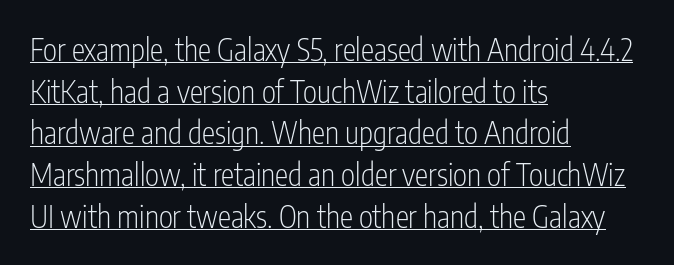
Q: Is the text bold? A: No.
Q: Is the text italic (slanted)? A: No, it is upright.
Q: Is the typeface a serif or a sans-serif typeface? A: Sans-serif.
Q: Is the text underlined? A: Yes.
Q: How is the paragraph aligned? A: Left-aligned.
Q: Is the spacing between letters normal or unusually wide? A: Normal.
Q: Is the spacing between lines tight, normal or loose? A: Normal.
Q: Width (condensed, normal, or wide)? A: Condensed.
Q: Stroke contrast? A: Low.
Q: x-height? A: Medium.
Q: Monospaced? A: No.
